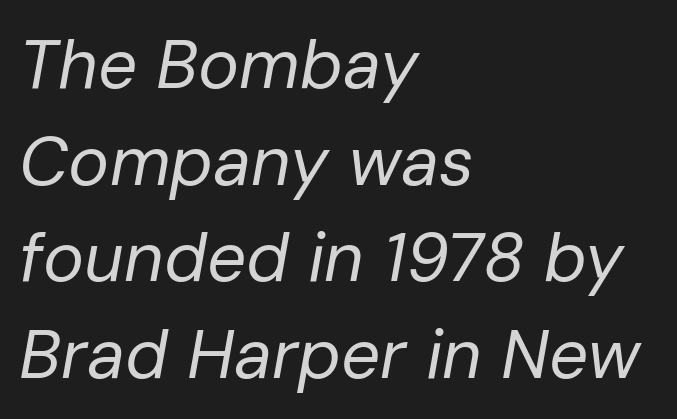
The image shows 69 px regular-weight type, italic (leaning right); set left-aligned, normal line spacing (1.4x), normal letter spacing, not underlined; low stroke contrast and a medium x-height.
